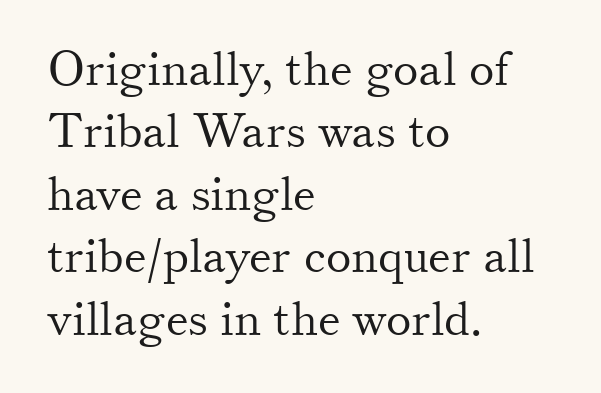
The glyphs in this specimen are seriffed. A typesetter would call this zero additional tracking. The characters are drawn with everyday or finer stroke widths. Typeset ragged right — the left edge is the straight one.
